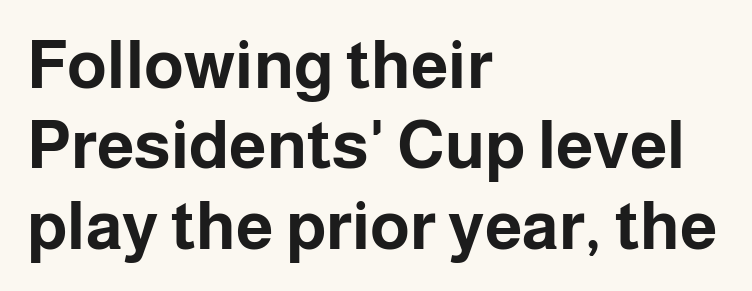
Short and long lines alike share a common starting point at left. The passage shown has conventional tracking throughout. The letters carry no serifs — their stems end cleanly without finishing strokes. The baseline area is clear. Bold? Absolutely — the strokes are thick and heavy. This is roman type, the default non-slanted kind.
